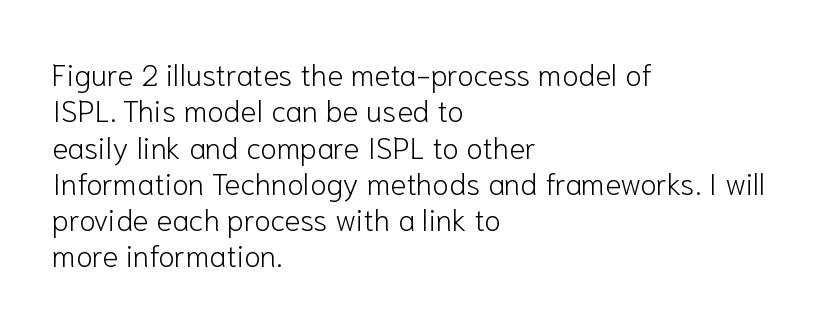
Q: Is the text bold? A: No.
Q: Is the text italic (slanted)? A: No, it is upright.
Q: Is the typeface a serif or a sans-serif typeface? A: Sans-serif.
Q: Is the text underlined? A: No.
Q: How is the paragraph aligned? A: Left-aligned.
Q: Is the spacing between letters normal or unusually wide? A: Normal.
Q: Width (condensed, normal, or wide)? A: Normal.
Q: Stroke contrast? A: Low.
Q: x-height? A: Medium.
Q: Monospaced? A: No.
